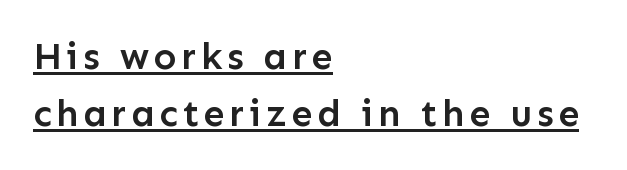
{"serif": "no", "italic": "no", "bold": "semi", "weight": "semibold", "width": "normal", "stroke_contrast": "low", "x_height": "medium", "monospaced": "no", "underline": "yes", "align": "left", "line_spacing": "normal", "line_spacing_ratio": 1.5, "glyph_px": 38}
